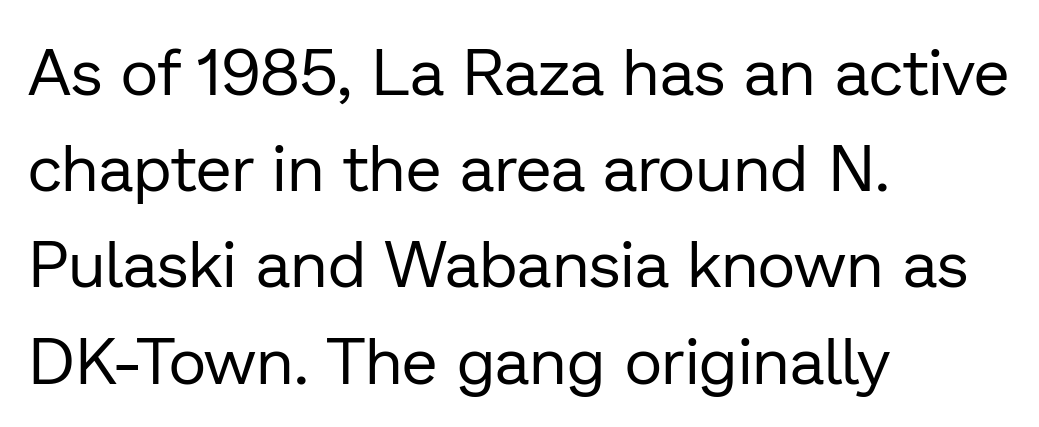
The image shows 65 px regular-weight sans-serif type, upright; set left-aligned, normal line spacing (1.48x), normal letter spacing, not underlined; low stroke contrast and a medium x-height.
